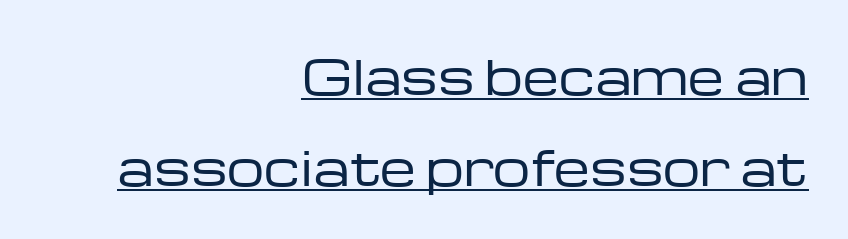
{"serif": "no", "italic": "no", "bold": "no", "weight": "regular", "width": "wide", "stroke_contrast": "low", "x_height": "medium", "monospaced": "no", "underline": "yes", "align": "right", "line_spacing": "loose", "line_spacing_ratio": 1.93, "letter_spacing": "normal", "letter_spacing_em": 0.0, "glyph_px": 47}
